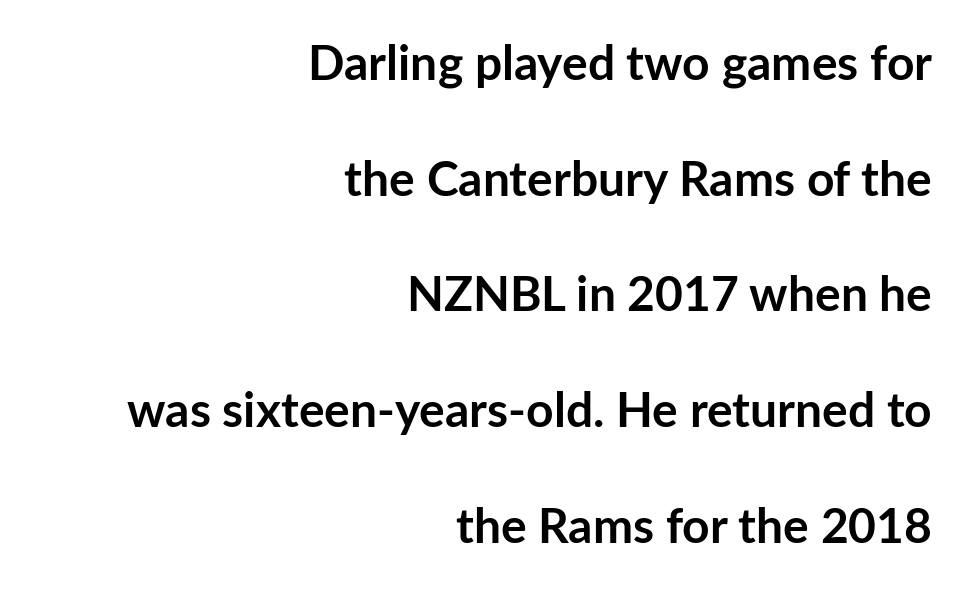
Q: Is the text bold? A: Yes.
Q: Is the text italic (slanted)? A: No, it is upright.
Q: Is the typeface a serif or a sans-serif typeface? A: Sans-serif.
Q: Is the text underlined? A: No.
Q: How is the paragraph aligned? A: Right-aligned.
Q: Is the spacing between letters normal or unusually wide? A: Normal.
Q: Is the spacing between lines tight, normal or loose? A: Loose.
Q: Width (condensed, normal, or wide)? A: Normal.
Q: Stroke contrast? A: Low.
Q: x-height? A: Medium.
Q: Monospaced? A: No.
